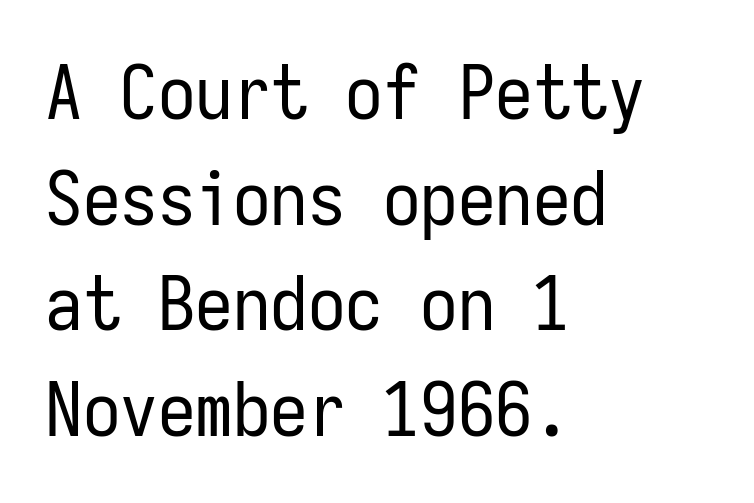
Q: Is the text bold? A: No.
Q: Is the text italic (slanted)? A: No, it is upright.
Q: Is the typeface a serif or a sans-serif typeface? A: Sans-serif.
Q: Is the text underlined? A: No.
Q: How is the paragraph aligned? A: Left-aligned.
Q: Is the spacing between letters normal or unusually wide? A: Normal.
Q: Is the spacing between lines tight, normal or loose? A: Normal.
Q: Width (condensed, normal, or wide)? A: Condensed.
Q: Stroke contrast? A: Low.
Q: x-height? A: Medium.
Q: Monospaced? A: Yes.
